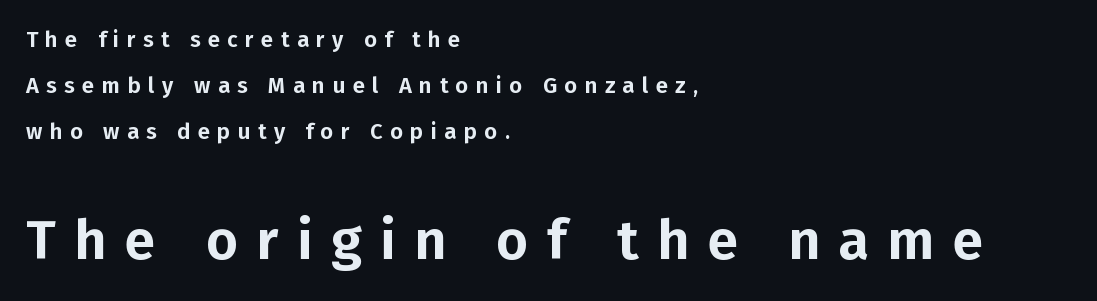
The image shows 55 px sans-serif type, upright; set left-aligned, loose line spacing (2.08x), unusually wide letter spacing (+0.34 em), not underlined; the second (bottom) block is 2.5x larger; low stroke contrast and a medium x-height.
